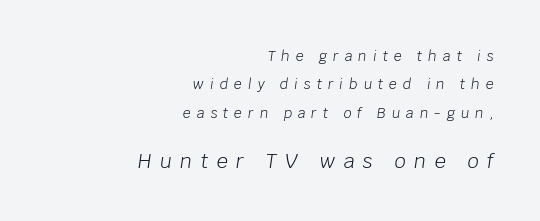
The image shows 20 px text type, italic (leaning right); set right-aligned, loose line spacing (2.03x), unusually wide letter spacing (+0.42 em), not underlined; the second (bottom) block is 1.43x larger.
